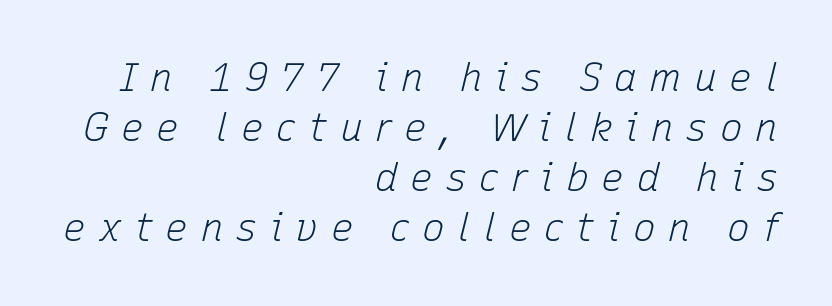
Q: Is the text bold? A: No.
Q: Is the text italic (slanted)? A: Yes, it leans right by about 15 degrees.
Q: Is the text underlined? A: No.
Q: How is the paragraph aligned? A: Right-aligned.
Q: Is the spacing between letters normal or unusually wide? A: Unusually wide.
Q: Is the spacing between lines tight, normal or loose? A: Normal.
Q: Width (condensed, normal, or wide)? A: Normal.
Q: Stroke contrast? A: Low.
Q: x-height? A: Medium.
Q: Monospaced? A: No.
